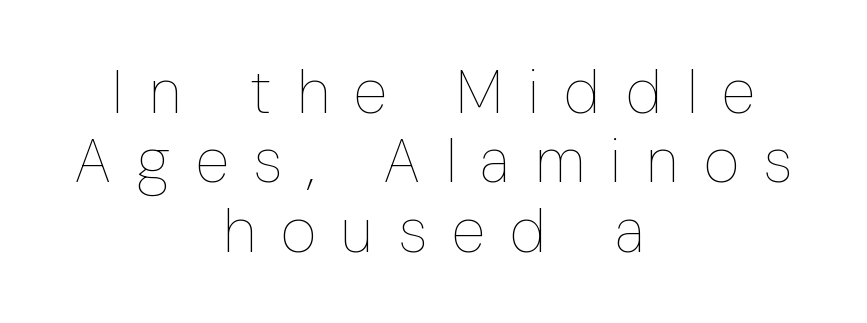
The image shows 62 px thin, condensed type, upright; set centered, tight line spacing (1.12x), unusually wide letter spacing (+0.41 em), not underlined; low stroke contrast and a medium x-height.
